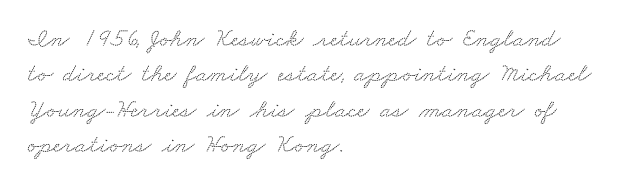
A clean baseline with only descenders dipping below it. These lines are set flush left with a ragged right edge. The rendering uses a moderate line-height, typical for paragraphs. The line texture is even and compact thanks to regular tracking.
